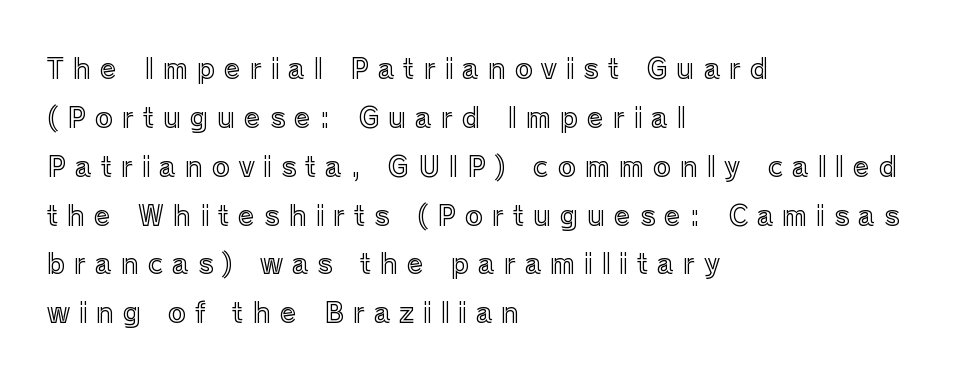
{"italic": "no", "underline": "no", "align": "left", "line_spacing_ratio": 1.81, "letter_spacing": "wide", "letter_spacing_em": 0.33, "glyph_px": 27}
